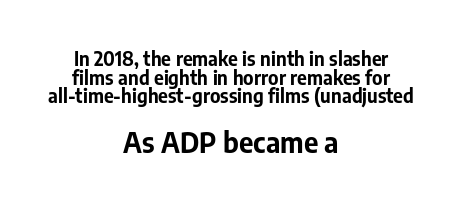
The image shows 28 px bold sans-serif type, upright; set centered, tight line spacing (0.98x), normal letter spacing, not underlined; the second (bottom) block is 1.47x larger; low stroke contrast and a medium x-height.
